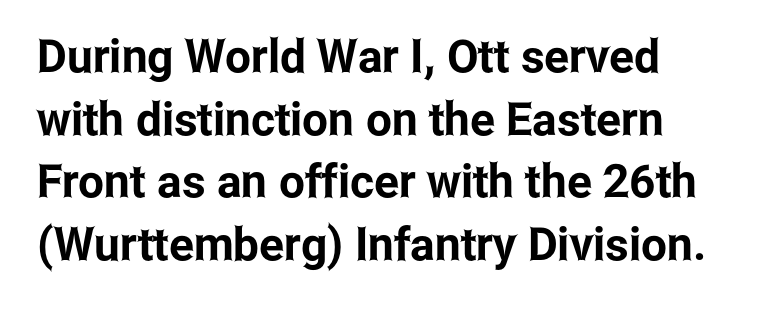
Q: Is the text italic (slanted)? A: No, it is upright.
Q: Is the typeface a serif or a sans-serif typeface? A: Sans-serif.
Q: Is the text underlined? A: No.
Q: How is the paragraph aligned? A: Left-aligned.
Q: Is the spacing between letters normal or unusually wide? A: Normal.
Q: Is the spacing between lines tight, normal or loose? A: Normal.
Q: Width (condensed, normal, or wide)? A: Condensed.
Q: Stroke contrast? A: Low.
Q: x-height? A: Medium.
Q: Monospaced? A: No.
